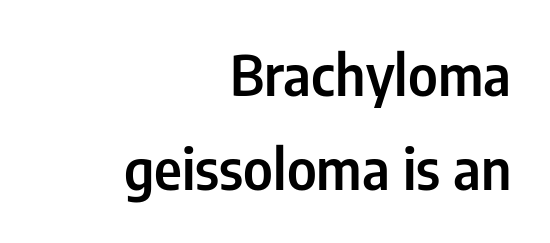
{"serif": "no", "italic": "no", "width": "condensed", "stroke_contrast": "low", "x_height": "medium", "monospaced": "no", "underline": "no", "align": "right", "line_spacing_ratio": 1.71, "letter_spacing": "normal", "letter_spacing_em": 0.0, "glyph_px": 55}
